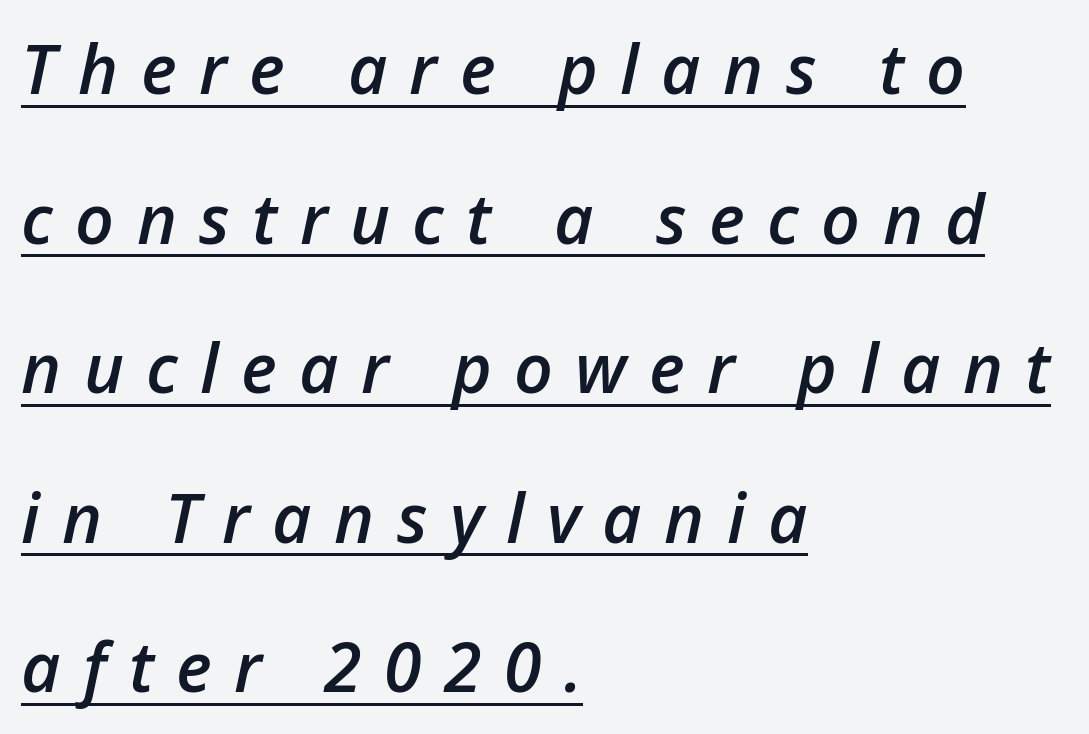
{"italic": "yes", "lean": "right", "slant_degrees": 12, "bold": "semi", "weight": "semibold", "width": "normal", "stroke_contrast": "low", "x_height": "medium", "monospaced": "no", "underline": "yes", "align": "left", "line_spacing": "loose", "line_spacing_ratio": 2.2, "letter_spacing": "wide", "letter_spacing_em": 0.33, "glyph_px": 68}
